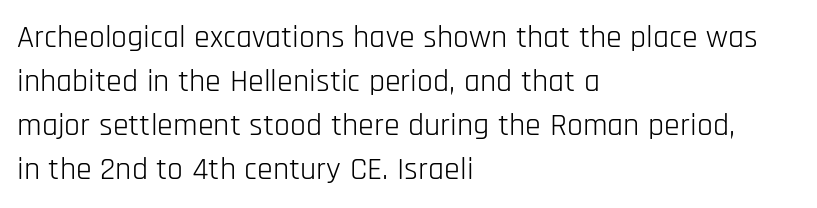
{"serif": "no", "italic": "no", "bold": "no", "weight": "light", "width": "condensed", "stroke_contrast": "low", "x_height": "large", "monospaced": "no", "underline": "no", "align": "left", "line_spacing": "normal", "line_spacing_ratio": 1.37, "letter_spacing": "normal", "letter_spacing_em": 0.0, "glyph_px": 32}
